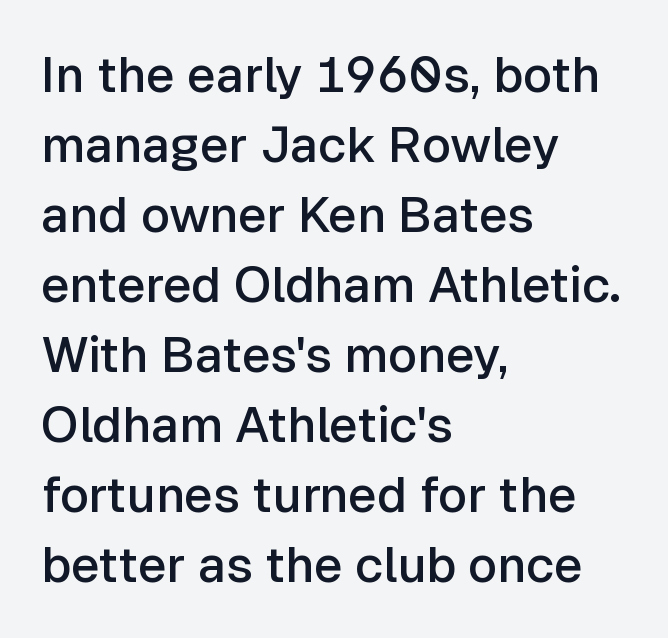
These lines sit exactly where default settings would place them. Nobody touched the tracking dial on this one. The foot of each line stays bare and open. Visually the block forms a straight wall on the left and a jagged coastline on the right. You could not count columns in this text — the font is proportionally spaced. Heft: intermediate — a semibold.
